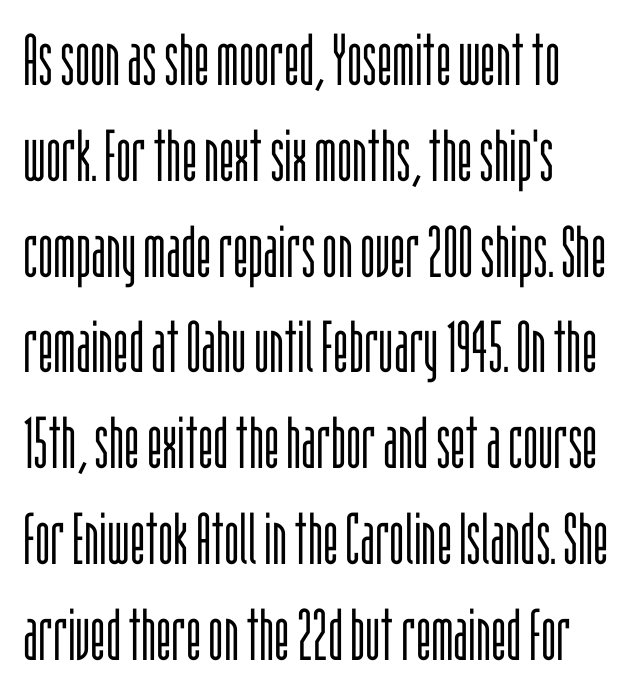
Q: Is the text bold? A: No.
Q: Is the text italic (slanted)? A: No, it is upright.
Q: Is the typeface a serif or a sans-serif typeface? A: Sans-serif.
Q: Is the text underlined? A: No.
Q: How is the paragraph aligned? A: Left-aligned.
Q: Is the spacing between letters normal or unusually wide? A: Normal.
Q: Is the spacing between lines tight, normal or loose? A: Normal.
Q: Width (condensed, normal, or wide)? A: Condensed.
Q: Stroke contrast? A: Low.
Q: x-height? A: Large.
Q: Monospaced? A: No.
